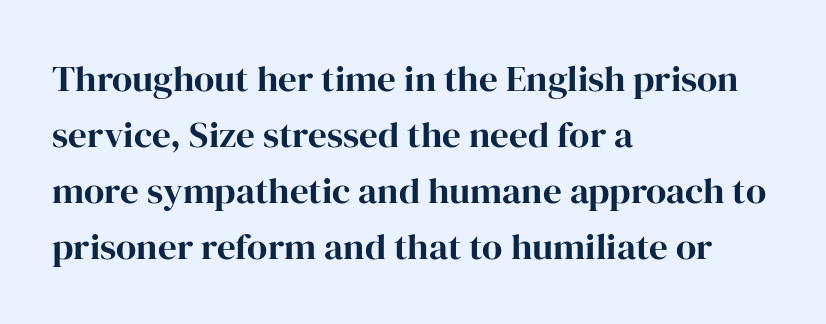
What's the leading like? Ordinary, nothing unusual. Beneath every word, the page is bare. This rendering uses left alignment, leaving the right contour irregular. No italicization has been applied; the sample stays upright. Each word holds together tightly as a unit, with standard inter-letter gaps. Character widths vary here, with narrow letters taking less room than wide ones.
